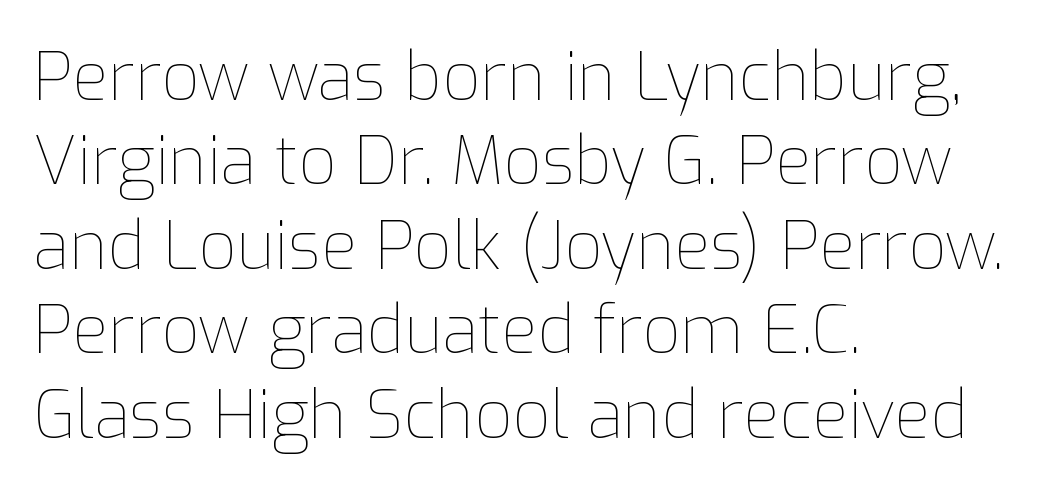
{"italic": "no", "bold": "no", "weight": "thin", "width": "normal", "stroke_contrast": "low", "x_height": "medium", "monospaced": "no", "underline": "no", "align": "left", "line_spacing": "normal", "line_spacing_ratio": 1.28, "letter_spacing": "normal", "letter_spacing_em": 0.0, "glyph_px": 66}
